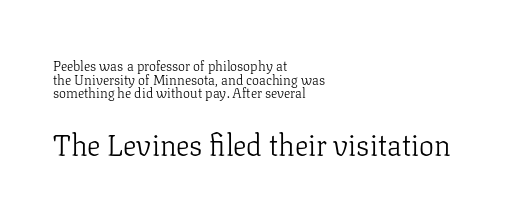
Q: Is the text bold? A: No.
Q: Is the text italic (slanted)? A: No, it is upright.
Q: Is the typeface a serif or a sans-serif typeface? A: Serif.
Q: Is the text underlined? A: No.
Q: How is the paragraph aligned? A: Left-aligned.
Q: Is the spacing between letters normal or unusually wide? A: Normal.
Q: Is the spacing between lines tight, normal or loose? A: Tight.
Q: Which block of text is set in a larger size, the first (top) or the second (bottom)? A: The second (bottom) one.
Q: Width (condensed, normal, or wide)? A: Normal.
Q: Stroke contrast? A: Low.
Q: x-height? A: Medium.
Q: Monospaced? A: No.
